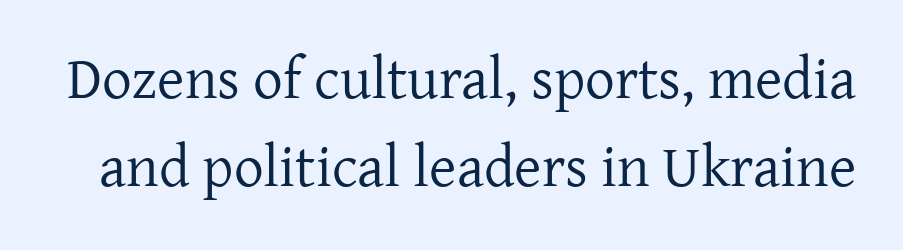
Q: Is the text bold? A: No.
Q: Is the text italic (slanted)? A: No, it is upright.
Q: Is the typeface a serif or a sans-serif typeface? A: Serif.
Q: Is the text underlined? A: No.
Q: Is the spacing between letters normal or unusually wide? A: Normal.
Q: Is the spacing between lines tight, normal or loose? A: Normal.
Q: Width (condensed, normal, or wide)? A: Normal.
Q: Stroke contrast? A: Low.
Q: x-height? A: Medium.
Q: Monospaced? A: No.
